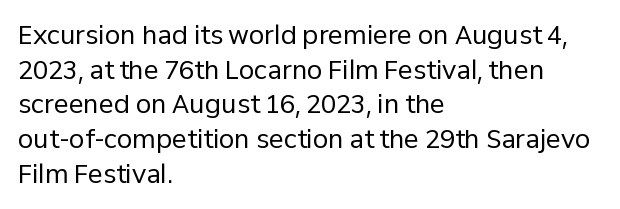
Q: Is the text bold? A: No.
Q: Is the text italic (slanted)? A: No, it is upright.
Q: Is the text underlined? A: No.
Q: How is the paragraph aligned? A: Left-aligned.
Q: Is the spacing between letters normal or unusually wide? A: Normal.
Q: Is the spacing between lines tight, normal or loose? A: Normal.
